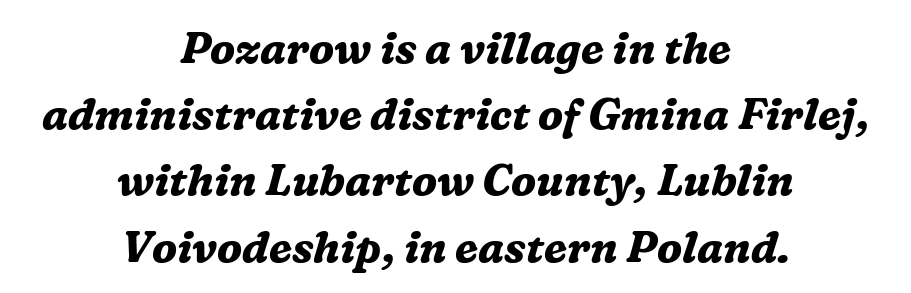
Proportional: the letters do not fall into vertical columns. Where is the straight margin? There isn't one; the lines are centered. Vertically, the passage feels balanced, rows spaced as you'd expect. The specimen omits any rule beneath the text block's lines.
